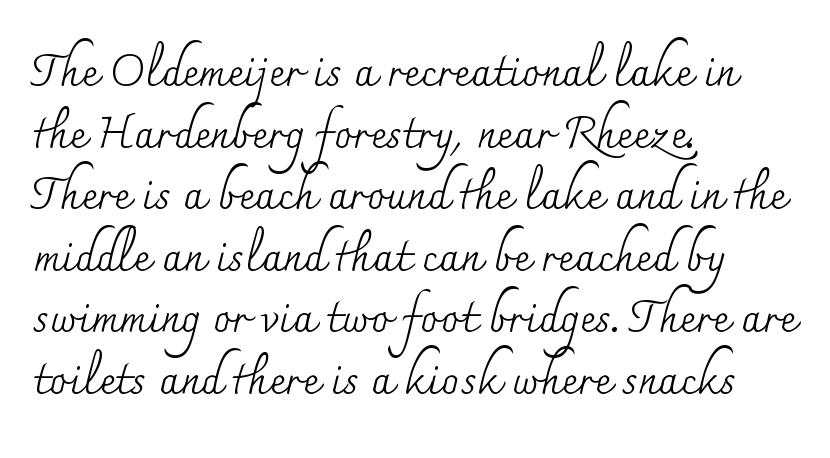
{"serif": "yes", "bold": "no", "weight": "regular", "width": "normal", "stroke_contrast": "medium", "x_height": "small", "monospaced": "no", "underline": "no", "align": "left", "line_spacing": "normal", "line_spacing_ratio": 1.4, "letter_spacing": "normal", "letter_spacing_em": 0.0, "glyph_px": 44}
